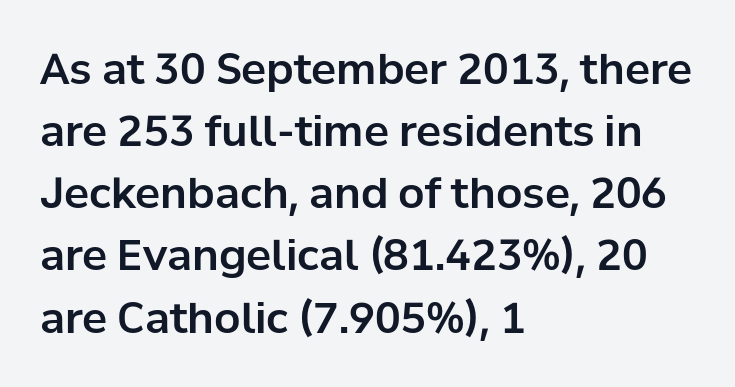
This rendering uses left alignment, leaving the right contour irregular. Does the lettering tilt? It doesn't — this is upright. The passage shown has conventional tracking throughout. Proportional: the letters do not fall into vertical columns.
